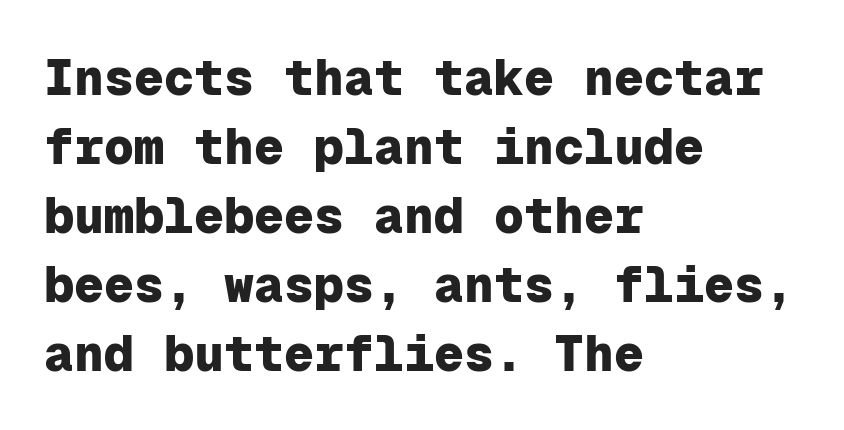
Standard letterfit; no display-style spreading of the glyphs. You could count columns in this text — the font is strictly monospaced. The glyphs in this specimen are sans serif. Line starts are locked; line ends wander. Rows of type keep a routine distance in the vertical direction. This rendering features lettering with no underline.
